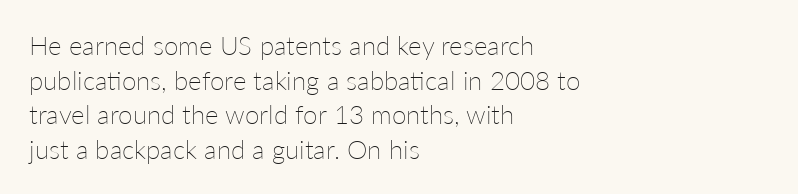
Q: Is the text bold? A: No.
Q: Is the text italic (slanted)? A: No, it is upright.
Q: Is the text underlined? A: No.
Q: How is the paragraph aligned? A: Left-aligned.
Q: Is the spacing between letters normal or unusually wide? A: Normal.
Q: Is the spacing between lines tight, normal or loose? A: Normal.
